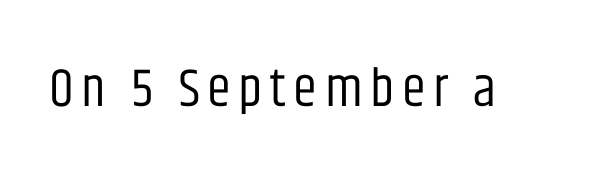
Q: Is the text bold? A: No.
Q: Is the text italic (slanted)? A: No, it is upright.
Q: Is the typeface a serif or a sans-serif typeface? A: Sans-serif.
Q: Is the text underlined? A: No.
Q: Width (condensed, normal, or wide)? A: Condensed.
Q: Stroke contrast? A: Low.
Q: x-height? A: Large.
Q: Monospaced? A: No.
